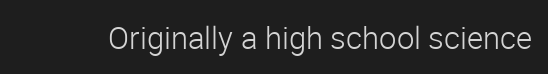
The image shows 31 px light sans-serif type, upright; set normal letter spacing, not underlined; low stroke contrast and a medium x-height.
